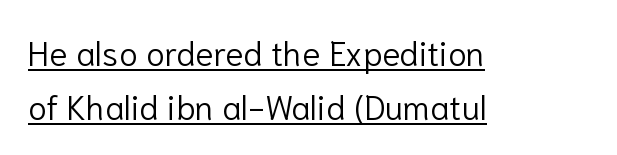
Q: Is the text bold? A: No.
Q: Is the text italic (slanted)? A: No, it is upright.
Q: Is the typeface a serif or a sans-serif typeface? A: Sans-serif.
Q: Is the text underlined? A: Yes.
Q: How is the paragraph aligned? A: Left-aligned.
Q: Is the spacing between letters normal or unusually wide? A: Normal.
Q: Is the spacing between lines tight, normal or loose? A: Normal.
Q: Width (condensed, normal, or wide)? A: Normal.
Q: Stroke contrast? A: Low.
Q: x-height? A: Medium.
Q: Monospaced? A: No.
